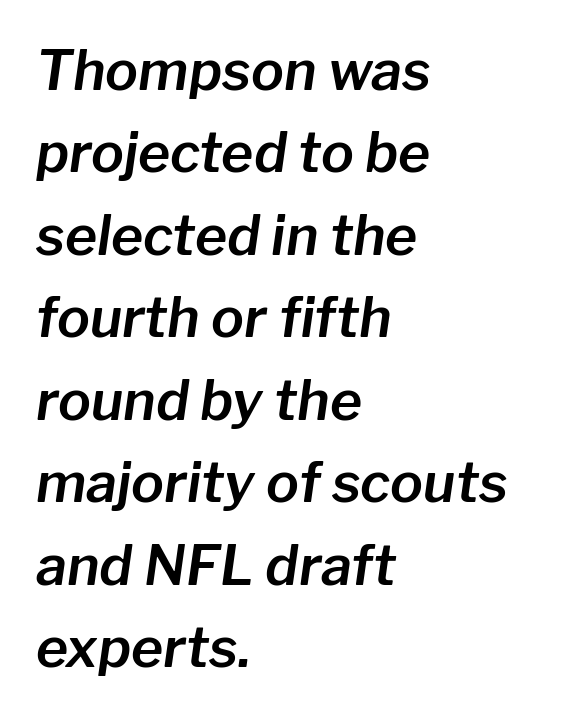
The image shows 55 px text type, italic (leaning right); set left-aligned, normal line spacing (1.5x), normal letter spacing, not underlined; low stroke contrast and a medium x-height.
